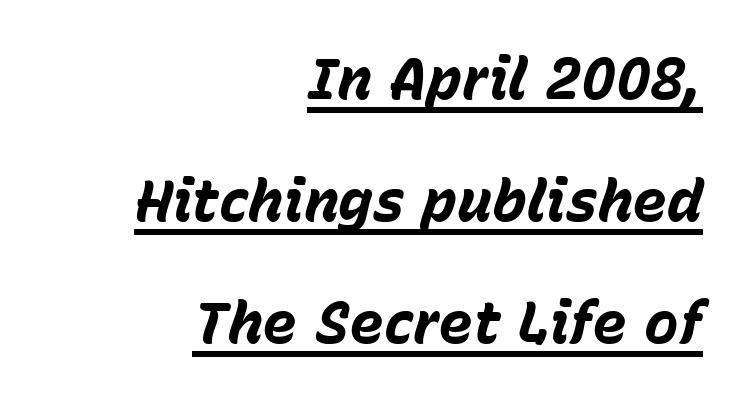
The image shows 58 px bold type, italic (leaning right); set right-aligned, loose line spacing (2.1x), normal letter spacing, underlined; low stroke contrast and a medium x-height.
